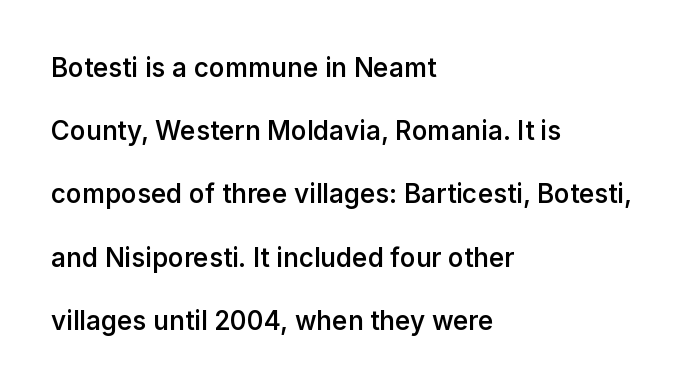
Type without underlining. These lines stack with their left ends in a neat column. There is no visible air inserted between adjacent glyphs. The axis of the letterforms is exactly vertical. The font is running at a semibold setting, under full bold. The designer dialed line spacing up above the default.
